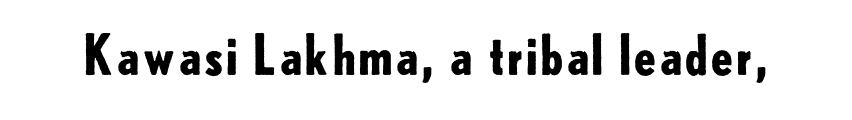
The image shows 53 px bold sans-serif type, upright; set normal letter spacing, not underlined; low stroke contrast and a small x-height.
